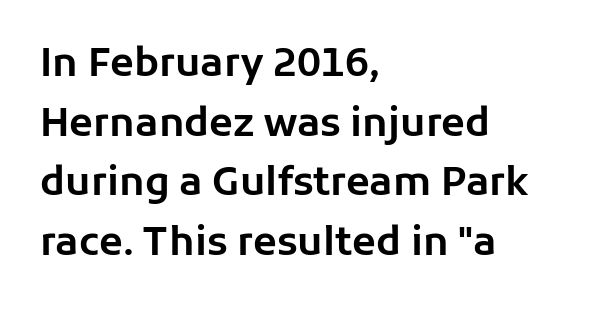
Proportional: the letters do not fall into vertical columns. Do the letters lean? They stand straight. Typeset ragged right — the left edge is the straight one. This is sans-serif lettering, the kind often seen on screens and signage. Each row of text sits above clean, open space. Observe the ordinary spacing: letters are neighbours, not strangers.
